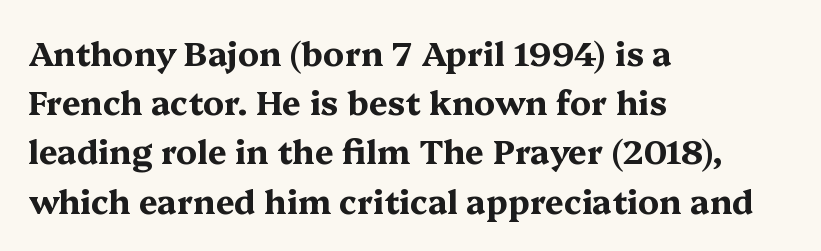
Each line starts at the same left margin while the right side varies. Evenly set lines give the paragraph a standard silhouette. A typesetter would call this proportional, since set widths differ per character. Characters remain perfectly vertical along every line. Set as a true bold cut, around the 700 mark.
